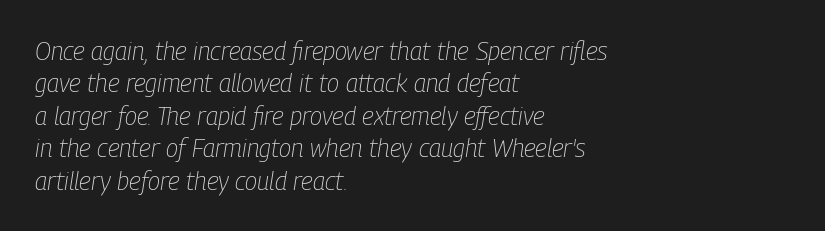
A classic flush-left, rag-right setting is used for this passage. What stands out about the letter spacing? Nothing — it is the standard amount. The specimen reads as italic at a glance. The gap between lines stays unmarked. Leading matches the norm, producing a regular column. Weight: regular or lighter.
